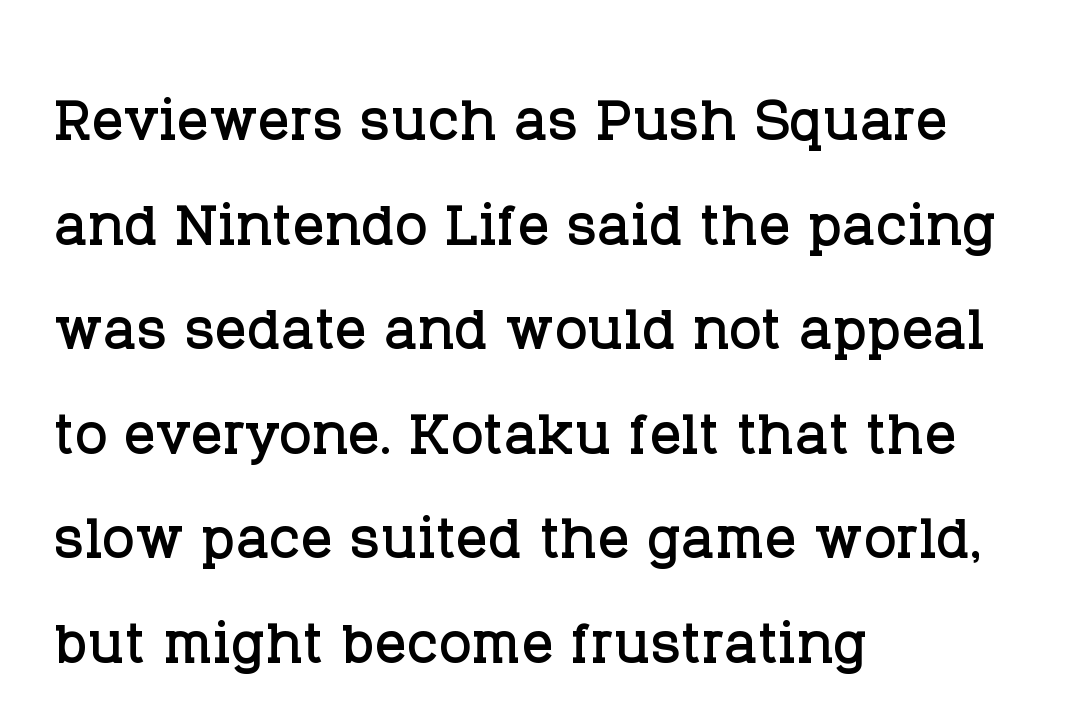
The image shows 78 px serif type, upright; set left-aligned, normal line spacing (1.34x), normal letter spacing, not underlined; low stroke contrast and a large x-height.
